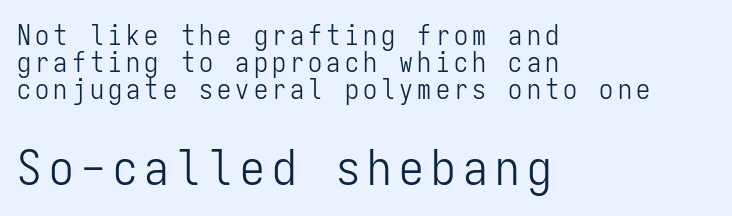
Q: Is the text bold? A: No.
Q: Is the text italic (slanted)? A: No, it is upright.
Q: Is the typeface a serif or a sans-serif typeface? A: Sans-serif.
Q: Is the text underlined? A: No.
Q: How is the paragraph aligned? A: Left-aligned.
Q: Is the spacing between lines tight, normal or loose? A: Tight.
Q: Which block of text is set in a larger size, the first (top) or the second (bottom)? A: The second (bottom) one.
Q: Width (condensed, normal, or wide)? A: Condensed.
Q: Stroke contrast? A: Low.
Q: x-height? A: Medium.
Q: Monospaced? A: Yes.
